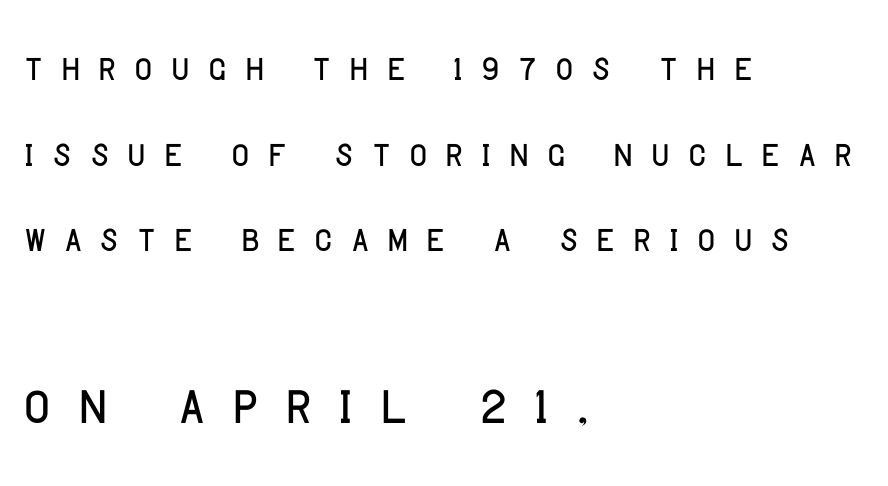
{"serif": "no", "italic": "no", "width": "condensed", "stroke_contrast": "low", "x_height": "large", "monospaced": "no", "underline": "no", "align": "left", "line_spacing_ratio": 1.75, "letter_spacing": "wide", "letter_spacing_em": 0.37, "larger_block": "second", "size_ratio": 1.49, "glyph_px": 73}
